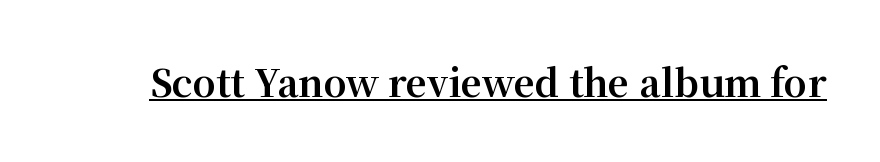
Q: Is the text bold? A: Yes.
Q: Is the text italic (slanted)? A: No, it is upright.
Q: Is the typeface a serif or a sans-serif typeface? A: Serif.
Q: Is the text underlined? A: Yes.
Q: Is the spacing between letters normal or unusually wide? A: Normal.
Q: Width (condensed, normal, or wide)? A: Normal.
Q: Stroke contrast? A: Medium.
Q: x-height? A: Medium.
Q: Monospaced? A: No.
